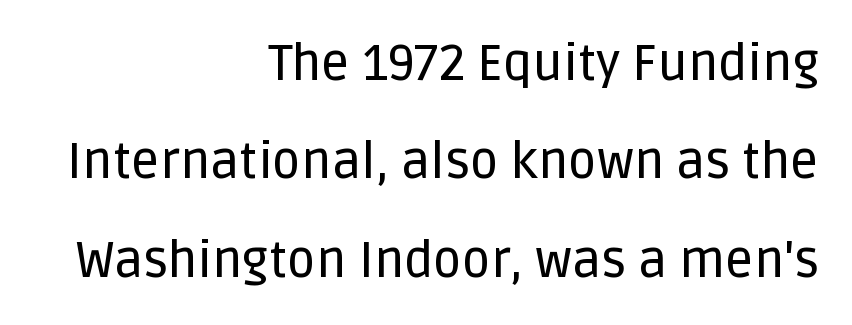
{"serif": "no", "italic": "no", "width": "normal", "stroke_contrast": "low", "x_height": "large", "monospaced": "no", "underline": "no", "align": "right", "line_spacing": "loose", "line_spacing_ratio": 1.97, "letter_spacing": "normal", "letter_spacing_em": 0.0, "glyph_px": 50}
